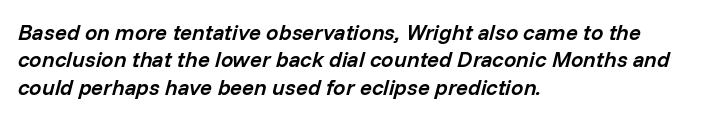
{"italic": "yes", "lean": "right", "slant_degrees": 14, "bold": "semi", "underline": "no", "align": "left", "line_spacing_ratio": 1.24, "letter_spacing": "normal", "letter_spacing_em": 0.0, "glyph_px": 22}
